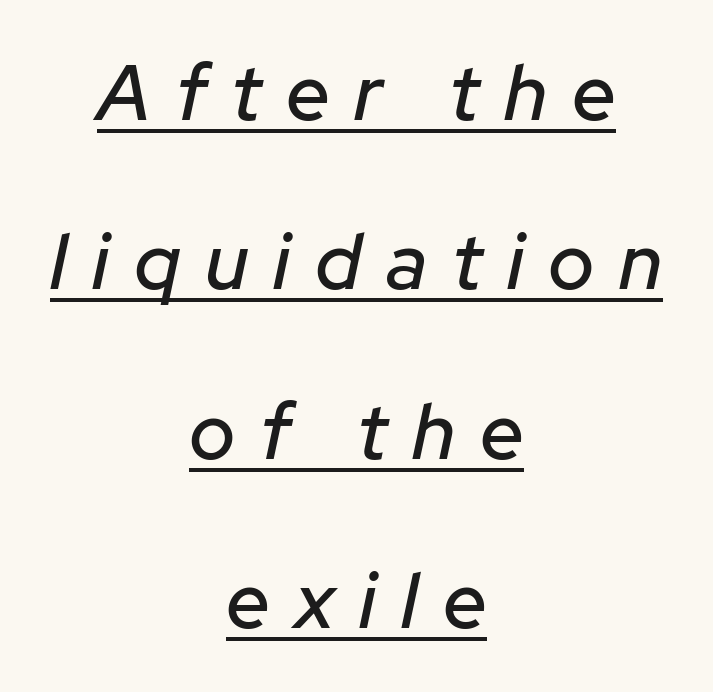
The image shows 78 px text type, italic (leaning right); set centered, loose line spacing (2.17x), unusually wide letter spacing (+0.32 em), underlined; low stroke contrast and a medium x-height.
